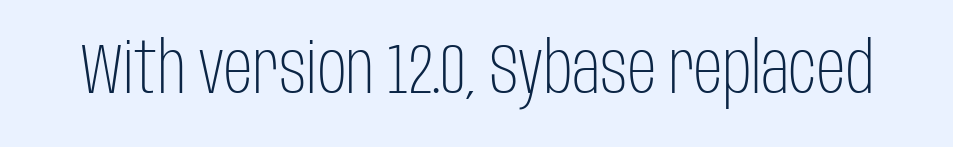
Note the varied advance widths — an 'i' is clearly narrower than an 'm'. Font category for this specimen: sans-serif. How are the letters spaced? Ordinarily, with no added tracking. Letters rest on an invisible, unmarked baseline.
